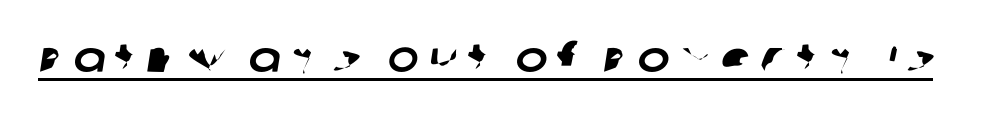
{"serif": "no", "width": "normal", "stroke_contrast": "low", "x_height": "large", "monospaced": "no", "underline": "yes", "letter_spacing": "wide", "letter_spacing_em": 0.24, "glyph_px": 43}
